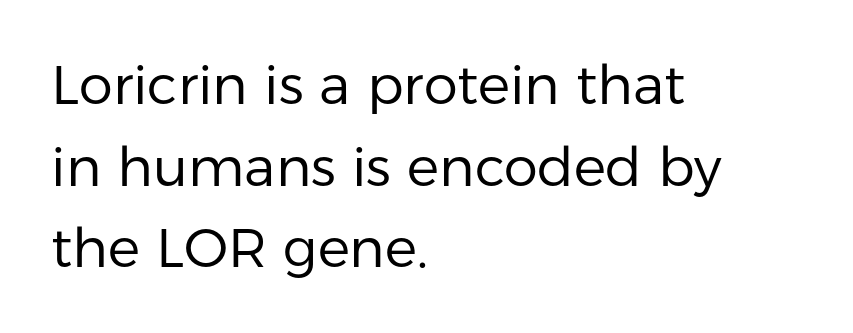
Typeset ragged right — the left edge is the straight one. What stands out about the letter spacing? Nothing — it is the standard amount. Grotesque or geometric, the face here clearly has no serifs. Think of a printed novel: that variable character pitch is what you see here. The line-height multiplier appears to be the usual default.
